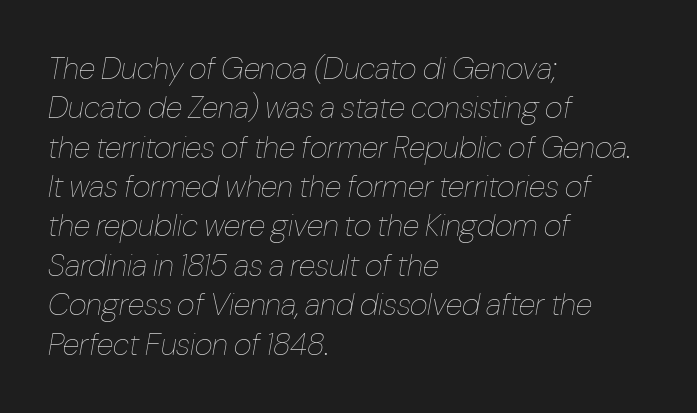
The image shows 31 px thin, condensed type, italic (leaning right); set left-aligned, normal line spacing (1.27x), normal letter spacing, not underlined; low stroke contrast and a medium x-height.
